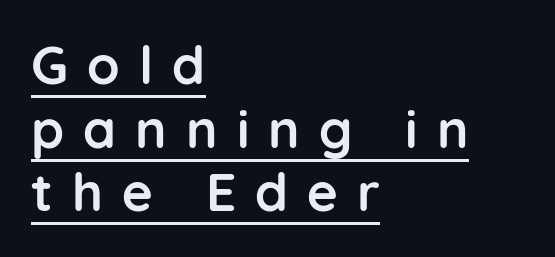
{"serif": "no", "italic": "no", "bold": "yes", "weight": "semibold", "width": "normal", "stroke_contrast": "low", "x_height": "medium", "monospaced": "no", "underline": "yes", "align": "left", "line_spacing_ratio": 1.2, "letter_spacing": "wide", "letter_spacing_em": 0.36, "glyph_px": 53}
